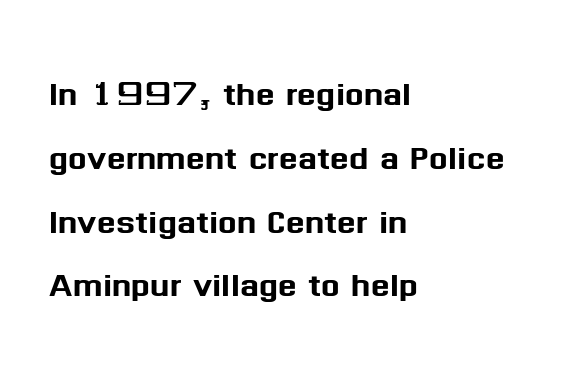
{"serif": "no", "italic": "no", "width": "normal", "stroke_contrast": "medium", "x_height": "medium", "monospaced": "no", "underline": "no", "align": "left", "line_spacing": "normal", "line_spacing_ratio": 1.45, "letter_spacing": "normal", "letter_spacing_em": 0.0, "glyph_px": 44}
